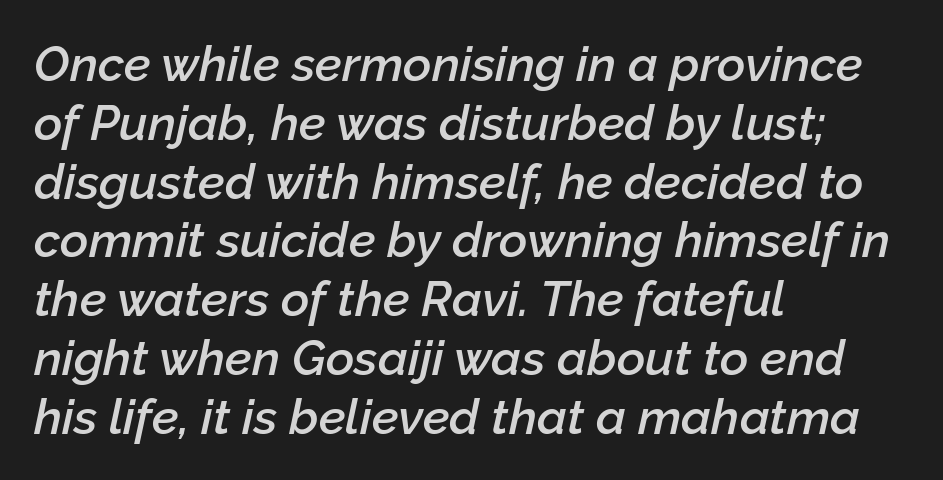
{"italic": "yes", "lean": "right", "slant_degrees": 12, "bold": "semi", "weight": "semibold", "width": "normal", "stroke_contrast": "low", "x_height": "medium", "monospaced": "no", "underline": "no", "align": "left", "line_spacing_ratio": 1.2, "letter_spacing": "normal", "letter_spacing_em": 0.0, "glyph_px": 49}
